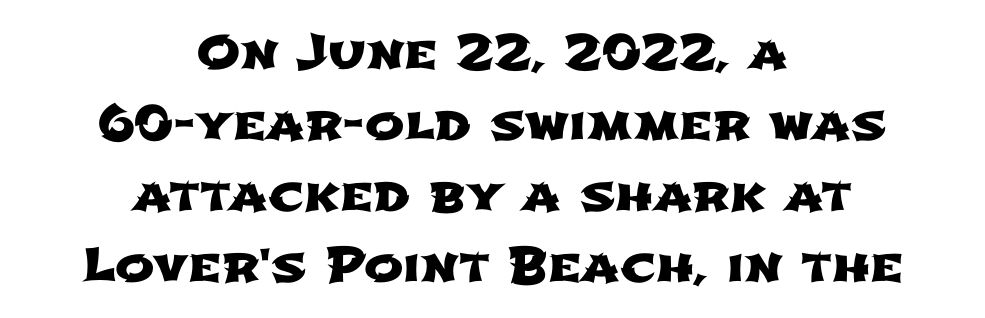
The foot of each line stays bare and open. Nothing sits at the stroke ends, so this counts as sans-serif. In terms of leading, this rendering sits right in the middle. Both edges are ragged and mirror each other, which tells us the setting is centered. Here the designer chose a conventional face with non-uniform glyph widths.
